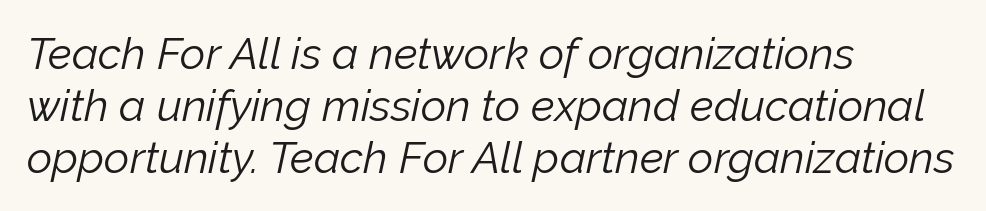
This reads as an unemphasized weight, regular at the heaviest. This sample has the flowing, uneven cadence of proportional lettering. Short and long lines alike share a common starting point at left. Nobody drew a line under any word here. What stands out about the letter spacing? Nothing — it is the standard amount.
